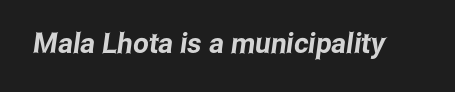
Characters follow at the spacing the type designer built in. Each row of text sits above clean, open space. A sans-serif font was chosen for this passage. Is this a fixed-width face? No — the glyphs have proportional, varying widths.
